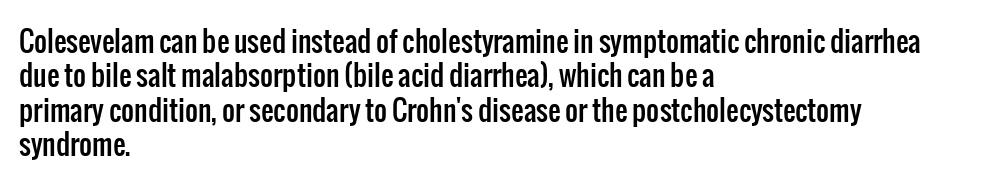
{"serif": "no", "italic": "no", "width": "condensed", "stroke_contrast": "low", "x_height": "medium", "monospaced": "no", "underline": "no", "align": "left", "line_spacing_ratio": 1.23, "letter_spacing": "normal", "letter_spacing_em": 0.0, "glyph_px": 28}
